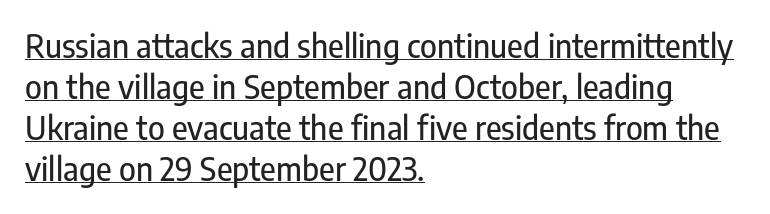
{"serif": "no", "italic": "no", "width": "condensed", "stroke_contrast": "low", "x_height": "medium", "monospaced": "no", "underline": "yes", "align": "left", "line_spacing": "normal", "line_spacing_ratio": 1.28, "letter_spacing": "normal", "letter_spacing_em": 0.0, "glyph_px": 32}
